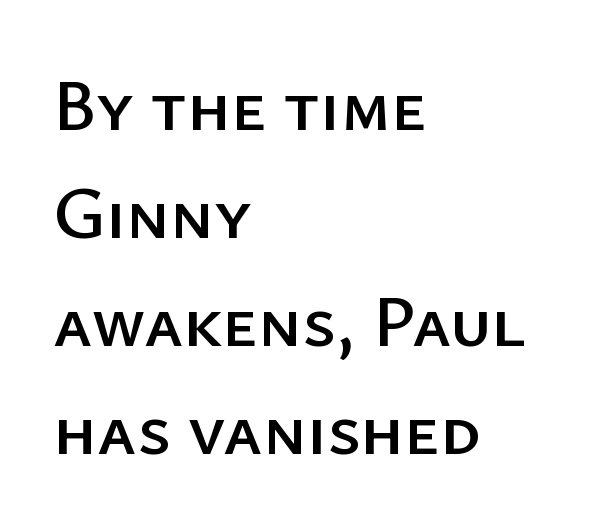
{"serif": "no", "italic": "no", "width": "normal", "stroke_contrast": "low", "x_height": "medium", "monospaced": "no", "underline": "no", "align": "left", "line_spacing": "normal", "line_spacing_ratio": 1.48, "letter_spacing": "normal", "letter_spacing_em": 0.0, "glyph_px": 73}
